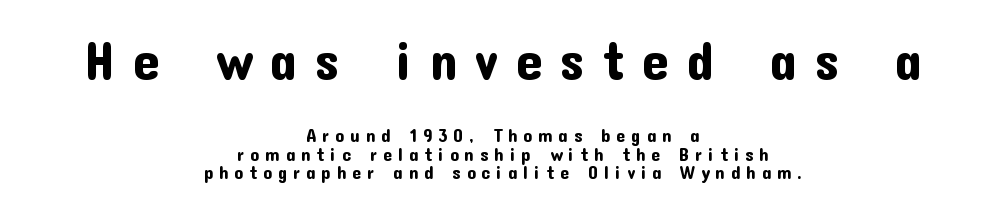
{"serif": "no", "italic": "no", "width": "normal", "stroke_contrast": "low", "x_height": "medium", "monospaced": "no", "underline": "no", "align": "center", "line_spacing": "tight", "line_spacing_ratio": 1.02, "letter_spacing": "wide", "letter_spacing_em": 0.33, "larger_block": "first", "size_ratio": 2.94, "glyph_px": 53}
